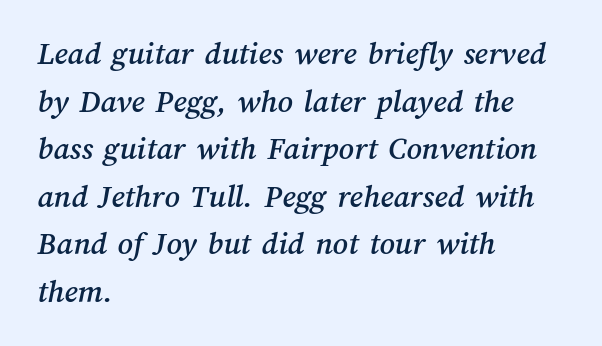
Q: Is the text underlined? A: No.
Q: How is the paragraph aligned? A: Left-aligned.
Q: Is the spacing between letters normal or unusually wide? A: Normal.
Q: Is the spacing between lines tight, normal or loose? A: Normal.
Q: Width (condensed, normal, or wide)? A: Normal.
Q: Stroke contrast? A: Medium.
Q: x-height? A: Medium.
Q: Monospaced? A: No.
